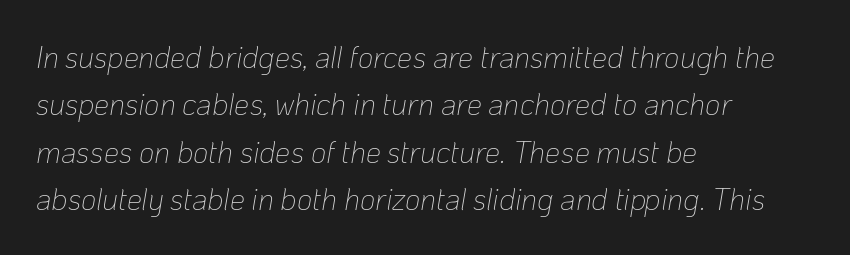
{"italic": "yes", "lean": "right", "slant_degrees": 10, "bold": "no", "weight": "thin", "width": "normal", "stroke_contrast": "low", "x_height": "medium", "monospaced": "no", "underline": "no", "align": "left", "line_spacing": "normal", "line_spacing_ratio": 1.58, "letter_spacing": "normal", "letter_spacing_em": 0.0, "glyph_px": 30}
